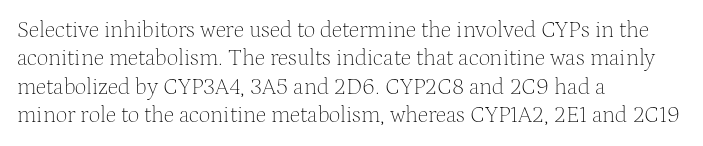
{"italic": "no", "bold": "no", "underline": "no", "align": "left", "line_spacing_ratio": 1.23, "letter_spacing": "normal", "letter_spacing_em": 0.0, "glyph_px": 23}
